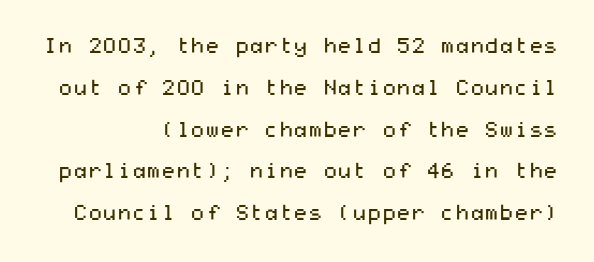
{"italic": "no", "bold": "no", "underline": "no", "align": "right", "line_spacing": "loose", "line_spacing_ratio": 1.99, "letter_spacing": "normal", "letter_spacing_em": 0.0, "glyph_px": 21}
